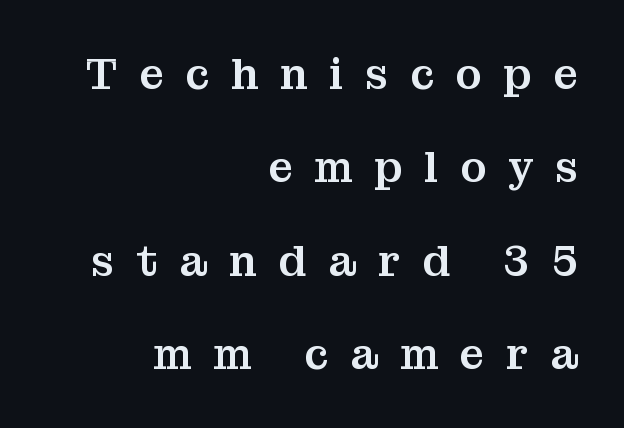
The image shows 43 px serif type, upright; set right-aligned, loose line spacing (2.17x), unusually wide letter spacing (+0.5 em), not underlined; medium stroke contrast and a medium x-height.
